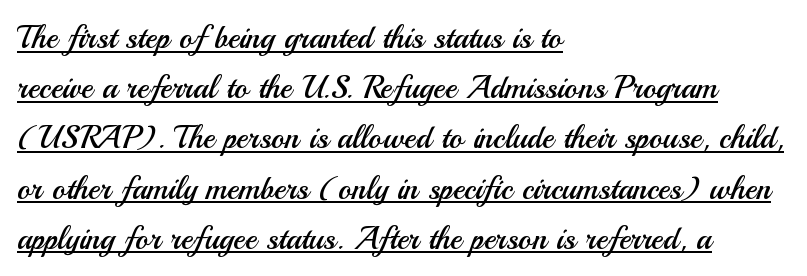
Q: Is the text bold? A: No.
Q: Is the text italic (slanted)? A: Yes.
Q: Is the typeface a serif or a sans-serif typeface? A: Sans-serif.
Q: Is the text underlined? A: Yes.
Q: How is the paragraph aligned? A: Left-aligned.
Q: Is the spacing between letters normal or unusually wide? A: Normal.
Q: Is the spacing between lines tight, normal or loose? A: Normal.
Q: Width (condensed, normal, or wide)? A: Normal.
Q: Stroke contrast? A: Medium.
Q: x-height? A: Small.
Q: Monospaced? A: No.
